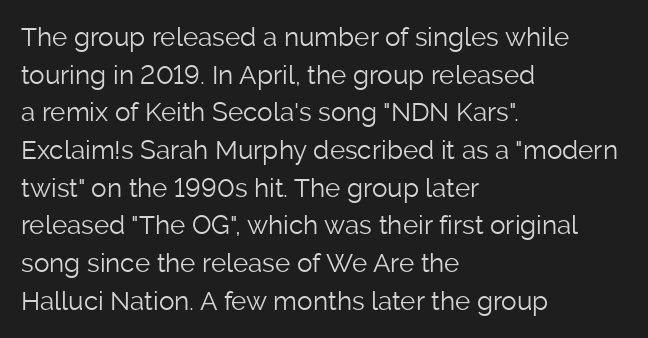
This sample is left-justified, so line endings fall wherever the words run out. Short note: letters normally spaced. These lines were composed using upright roman letters. Nothing heavy about these letters — not bold at all. The glyphs are unaccompanied by any horizontal stroke below them. Quick note: interline space is typical.
